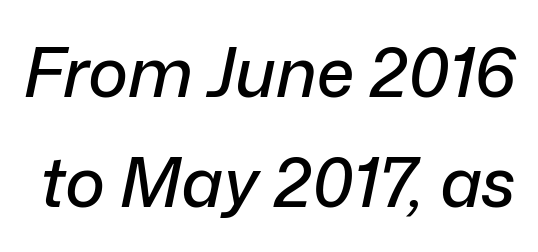
Q: Is the text italic (slanted)? A: Yes, it leans right by about 12 degrees.
Q: Is the text underlined? A: No.
Q: Is the spacing between letters normal or unusually wide? A: Normal.
Q: Is the spacing between lines tight, normal or loose? A: Normal.
Q: Width (condensed, normal, or wide)? A: Normal.
Q: Stroke contrast? A: Low.
Q: x-height? A: Medium.
Q: Monospaced? A: No.
